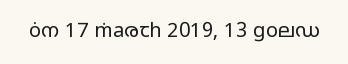
Posture: upright roman. Short note: letters normally spaced. The weight would be labelled regular, book, light, or lighter still. Lines of text with bare space underneath.
